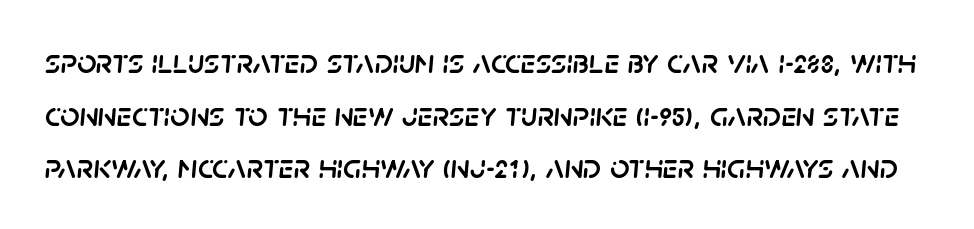
Q: Is the text italic (slanted)? A: Yes, it leans right by about 5 degrees.
Q: Is the text underlined? A: No.
Q: Is the spacing between letters normal or unusually wide? A: Normal.
Q: Is the spacing between lines tight, normal or loose? A: Normal.
Q: Width (condensed, normal, or wide)? A: Normal.
Q: Stroke contrast? A: Low.
Q: x-height? A: Large.
Q: Monospaced? A: No.
